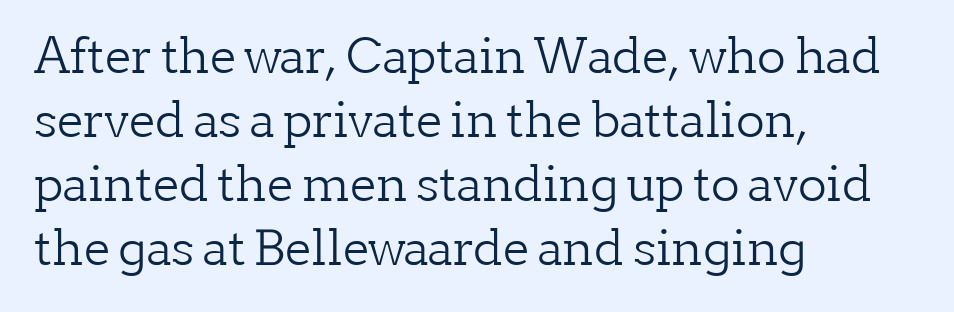
{"serif": "yes", "italic": "no", "bold": "no", "weight": "light", "width": "normal", "stroke_contrast": "low", "x_height": "medium", "monospaced": "no", "underline": "no", "align": "left", "line_spacing": "normal", "line_spacing_ratio": 1.33, "letter_spacing": "normal", "letter_spacing_em": 0.0, "glyph_px": 48}
